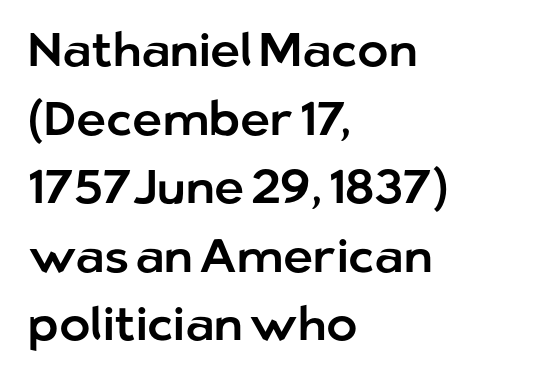
Q: Is the text italic (slanted)? A: No, it is upright.
Q: Is the typeface a serif or a sans-serif typeface? A: Sans-serif.
Q: Is the text underlined? A: No.
Q: How is the paragraph aligned? A: Left-aligned.
Q: Is the spacing between letters normal or unusually wide? A: Normal.
Q: Is the spacing between lines tight, normal or loose? A: Normal.
Q: Width (condensed, normal, or wide)? A: Normal.
Q: Stroke contrast? A: Low.
Q: x-height? A: Medium.
Q: Monospaced? A: No.
